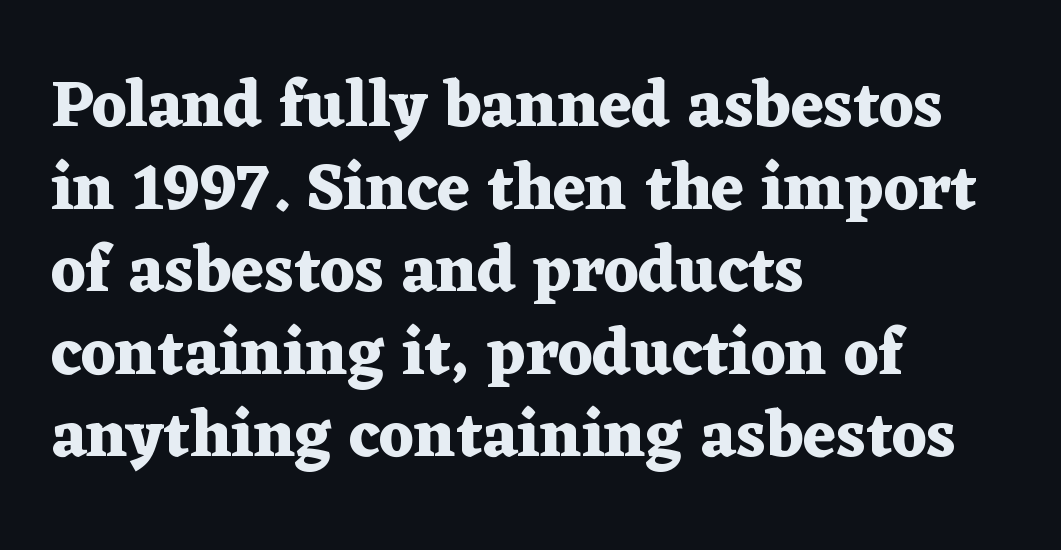
Q: Is the text bold? A: Yes.
Q: Is the text italic (slanted)? A: No, it is upright.
Q: Is the typeface a serif or a sans-serif typeface? A: Serif.
Q: Is the text underlined? A: No.
Q: How is the paragraph aligned? A: Left-aligned.
Q: Is the spacing between letters normal or unusually wide? A: Normal.
Q: Is the spacing between lines tight, normal or loose? A: Normal.
Q: Width (condensed, normal, or wide)? A: Wide.
Q: Stroke contrast? A: Medium.
Q: x-height? A: Medium.
Q: Monospaced? A: No.
